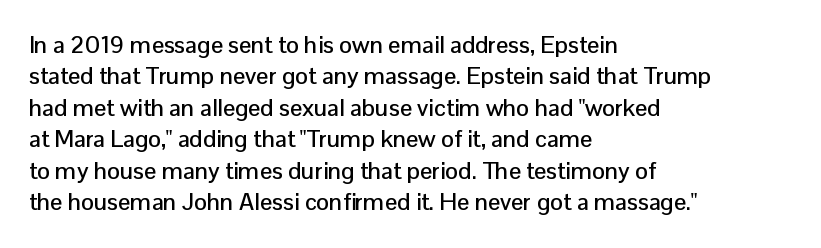
{"italic": "no", "underline": "no", "align": "left", "line_spacing": "normal", "line_spacing_ratio": 1.31, "letter_spacing": "normal", "letter_spacing_em": 0.0, "glyph_px": 24}
